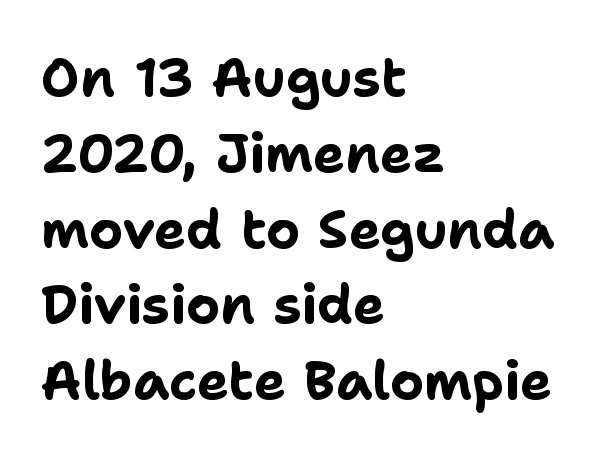
Q: Is the text bold? A: Yes.
Q: Is the text italic (slanted)? A: No, it is upright.
Q: Is the typeface a serif or a sans-serif typeface? A: Sans-serif.
Q: Is the text underlined? A: No.
Q: How is the paragraph aligned? A: Left-aligned.
Q: Is the spacing between letters normal or unusually wide? A: Normal.
Q: Is the spacing between lines tight, normal or loose? A: Normal.
Q: Width (condensed, normal, or wide)? A: Normal.
Q: Stroke contrast? A: Low.
Q: x-height? A: Medium.
Q: Monospaced? A: No.
